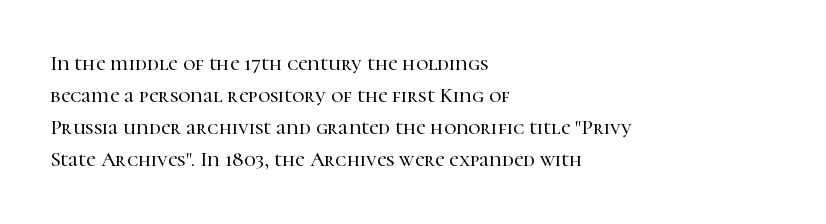
The image shows 21 px text type, upright; set left-aligned, normal line spacing (1.53x), normal letter spacing, not underlined.
